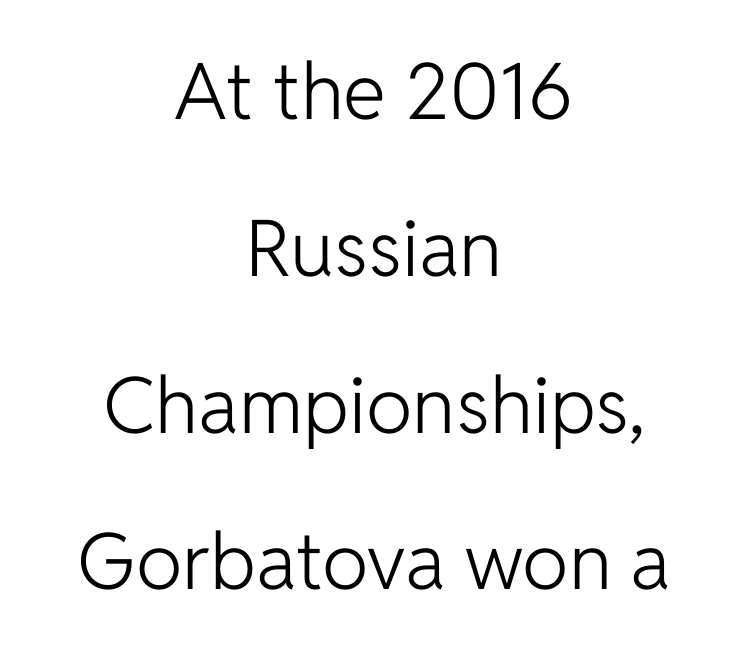
Stems and bowls with no extra thickness — not bold. Regarding serifs, this sample does without them. The rendering keeps characters at their native spacing. The passage shown is typed in a proportional face where columns would drift.
